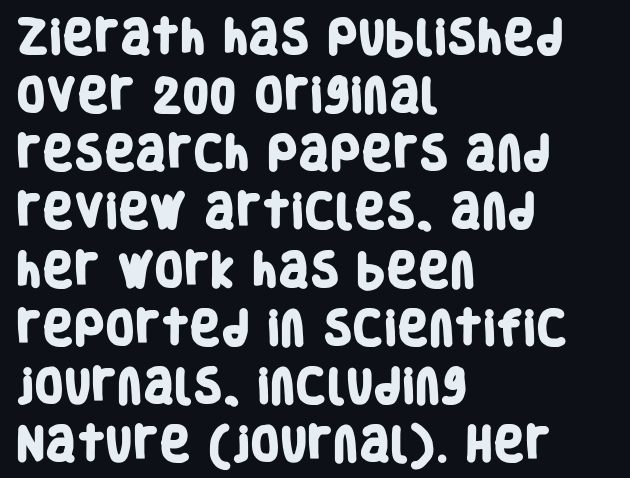
{"serif": "no", "bold": "yes", "weight": "heavy", "width": "condensed", "stroke_contrast": "low", "x_height": "large", "monospaced": "no", "underline": "no", "align": "left", "line_spacing": "normal", "line_spacing_ratio": 1.53, "letter_spacing": "normal", "letter_spacing_em": 0.0, "glyph_px": 38}
